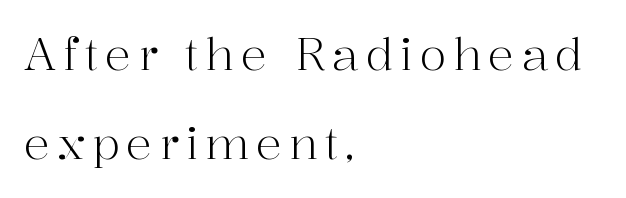
The image shows 44 px light serif type, upright; set left-aligned, loose line spacing (2.03x), not underlined; high stroke contrast and a medium x-height.
